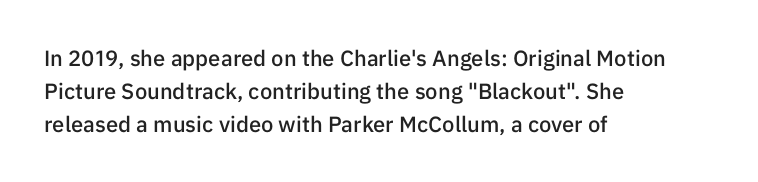
The image shows 22 px text type, upright; set left-aligned, normal line spacing (1.51x), normal letter spacing, not underlined.
